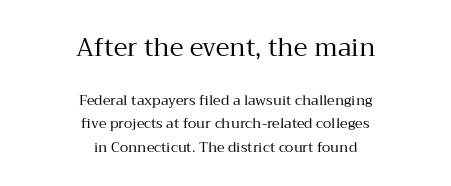
The image shows 25 px text type, upright; set centered, normal line spacing (1.67x), normal letter spacing, not underlined; the first (top) block is 1.79x larger.
